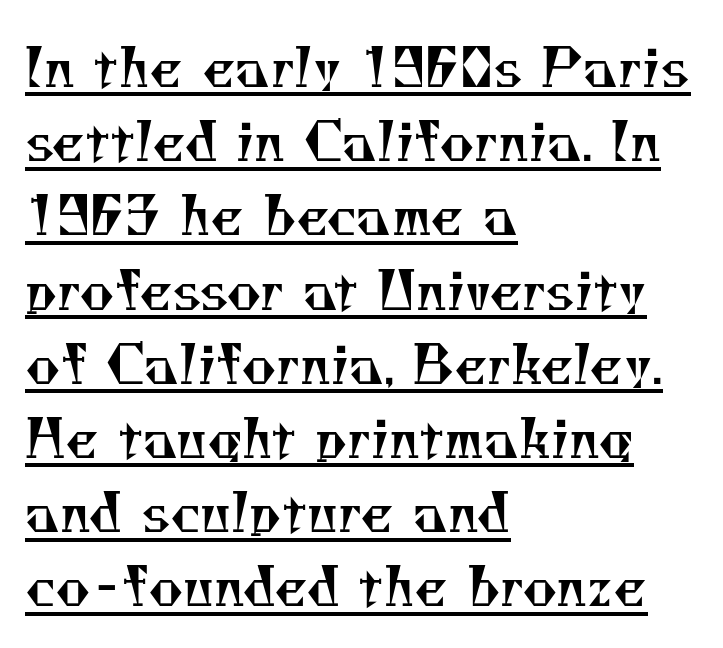
A typesetter would call this proportional, since set widths differ per character. This rendering leaves character spacing at its baseline value. Serif or sans? Serif — the stroke terminals have little feet. The lettering is marked with a stroke running underneath it. Weight: not bold — regular or lighter. Horizontal bands of white between lines are of average thickness.
